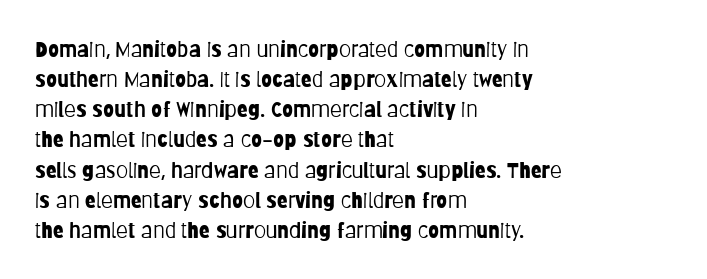
{"italic": "no", "bold": "no", "underline": "no", "align": "left", "line_spacing": "normal", "line_spacing_ratio": 1.37, "letter_spacing": "normal", "letter_spacing_em": 0.0, "glyph_px": 22}
